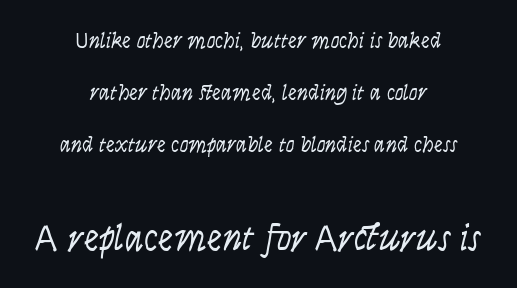
Q: Is the text bold? A: No.
Q: Is the text italic (slanted)? A: Yes, it leans right by about 9 degrees.
Q: Is the text underlined? A: No.
Q: How is the paragraph aligned? A: Centered.
Q: Is the spacing between letters normal or unusually wide? A: Normal.
Q: Is the spacing between lines tight, normal or loose? A: Loose.
Q: Which block of text is set in a larger size, the first (top) or the second (bottom)? A: The second (bottom) one.
Q: Width (condensed, normal, or wide)? A: Condensed.
Q: Stroke contrast? A: Low.
Q: x-height? A: Large.
Q: Monospaced? A: No.
